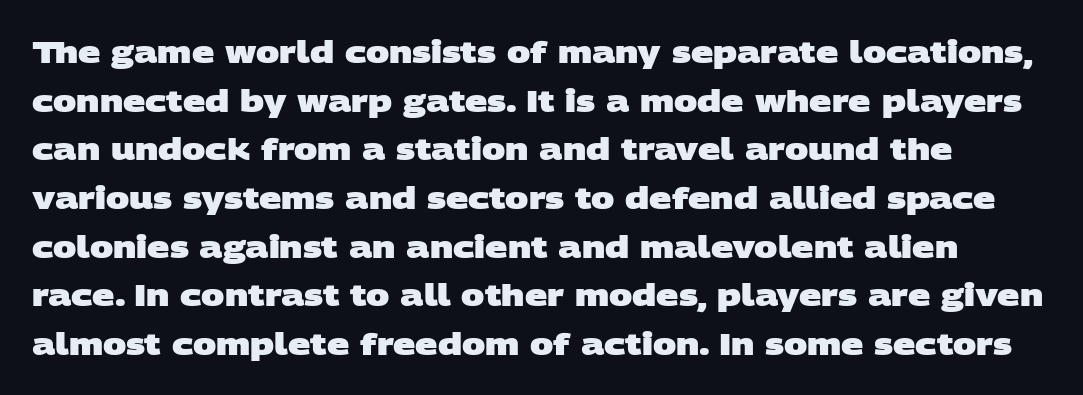
Q: Is the text bold? A: Yes.
Q: Is the typeface a serif or a sans-serif typeface? A: Sans-serif.
Q: Is the text underlined? A: No.
Q: Is the spacing between letters normal or unusually wide? A: Normal.
Q: Is the spacing between lines tight, normal or loose? A: Normal.
Q: Width (condensed, normal, or wide)? A: Wide.
Q: Stroke contrast? A: Low.
Q: x-height? A: Large.
Q: Monospaced? A: No.
